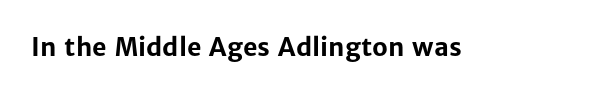
The image shows 25 px bold type, upright; set normal letter spacing, not underlined.
